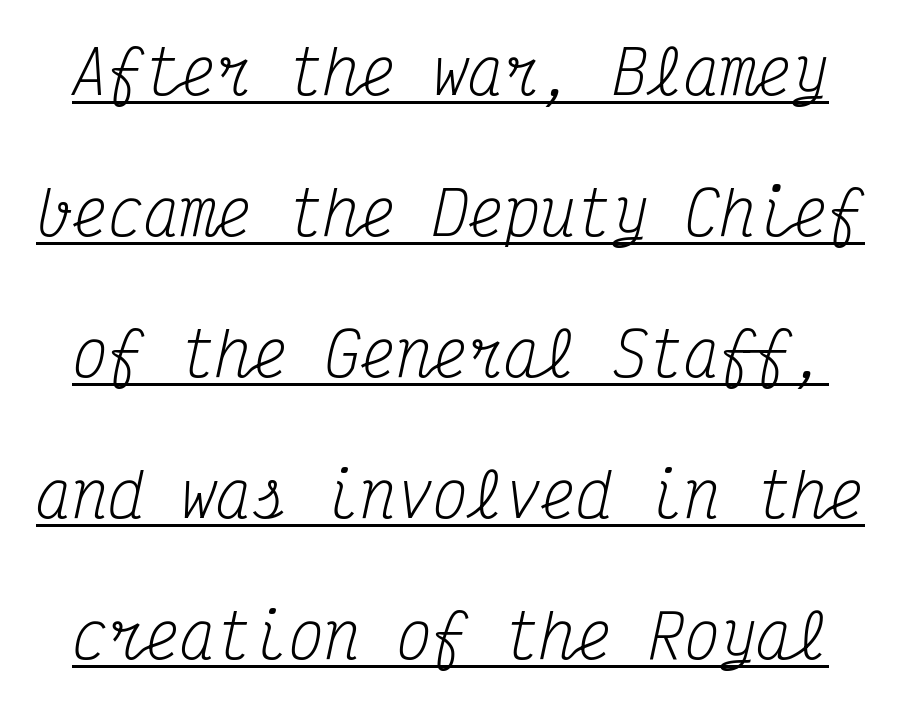
{"serif": "yes", "italic": "yes", "lean": "right", "slant_degrees": 12, "bold": "no", "weight": "regular", "width": "condensed", "stroke_contrast": "medium", "x_height": "medium", "monospaced": "yes", "underline": "yes", "line_spacing": "loose", "line_spacing_ratio": 2.35, "letter_spacing": "normal", "letter_spacing_em": 0.0, "glyph_px": 60}
